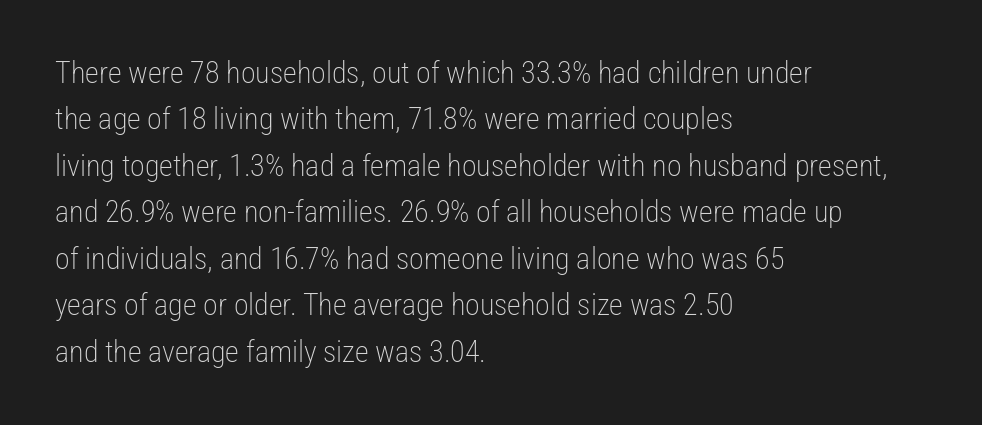
The face used here is proportionally spaced, like ordinary book or web type. What's the leading like? Ordinary, nothing unusual. This rendering employs a face without finishing strokes, i.e., a sans-serif. Italic? Not at all — the glyphs are vertical.
